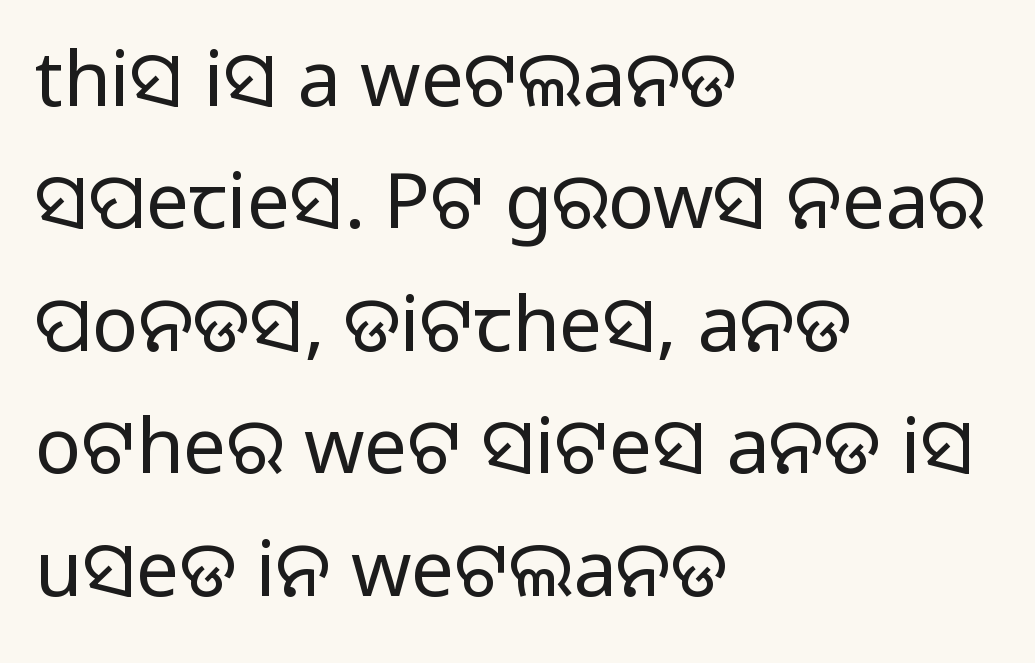
{"serif": "no", "italic": "no", "bold": "no", "weight": "regular", "width": "normal", "stroke_contrast": "low", "x_height": "large", "monospaced": "no", "underline": "no", "align": "left", "line_spacing": "normal", "line_spacing_ratio": 1.59, "letter_spacing": "normal", "letter_spacing_em": 0.0, "glyph_px": 77}
